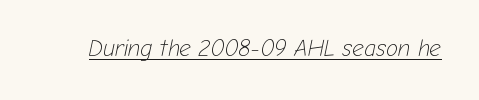
{"italic": "yes", "lean": "right", "slant_degrees": 12, "bold": "no", "underline": "yes", "letter_spacing": "normal", "letter_spacing_em": 0.0, "glyph_px": 23}
